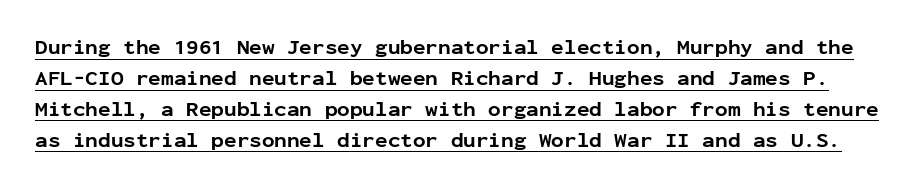
{"italic": "no", "bold": "yes", "underline": "yes", "line_spacing": "normal", "line_spacing_ratio": 1.47, "letter_spacing": "normal", "letter_spacing_em": 0.0, "glyph_px": 21}
